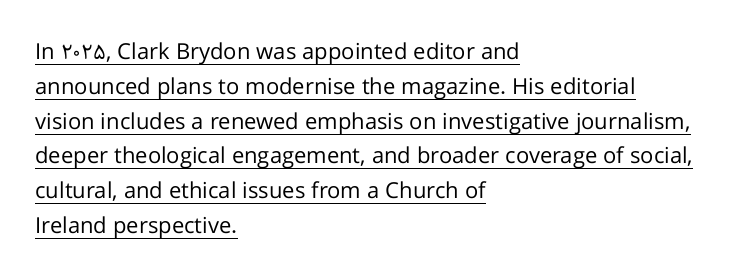
{"italic": "no", "bold": "no", "underline": "yes", "align": "left", "line_spacing": "normal", "line_spacing_ratio": 1.58, "letter_spacing": "normal", "letter_spacing_em": 0.0, "glyph_px": 22}
